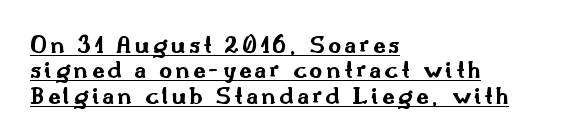
The image shows 25 px bold type, upright; set left-aligned, tight line spacing (1.02x), underlined.
